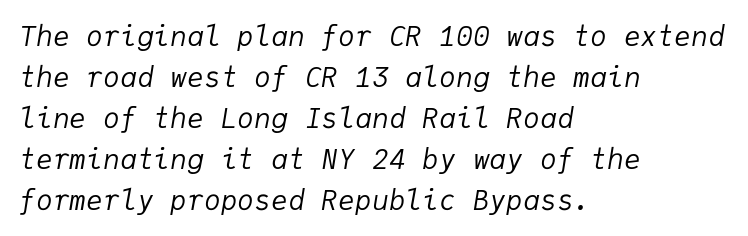
Q: Is the text bold? A: No.
Q: Is the text italic (slanted)? A: Yes, it leans right by about 9 degrees.
Q: Is the text underlined? A: No.
Q: How is the paragraph aligned? A: Left-aligned.
Q: Is the spacing between letters normal or unusually wide? A: Normal.
Q: Is the spacing between lines tight, normal or loose? A: Normal.
Q: Width (condensed, normal, or wide)? A: Normal.
Q: Stroke contrast? A: Low.
Q: x-height? A: Medium.
Q: Monospaced? A: Yes.
